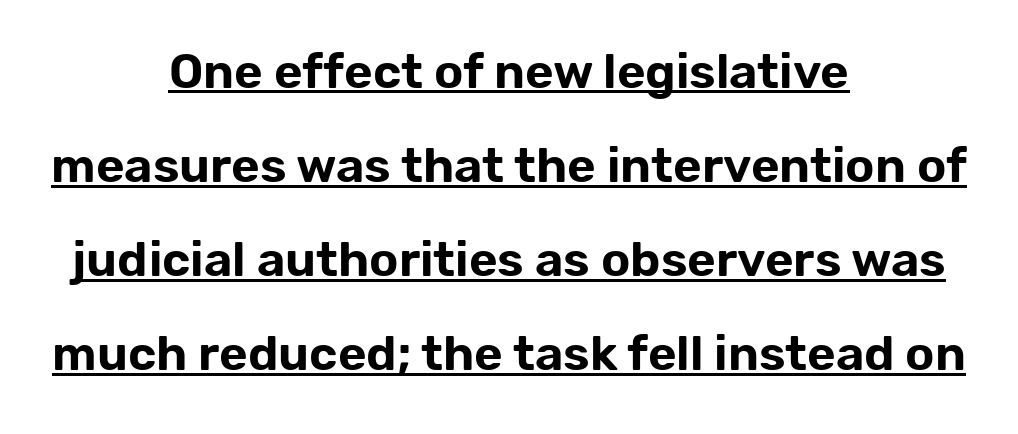
Here the designer chose a conventional face with non-uniform glyph widths. A rule runs beneath these lines of type. The passage shown stacks its lines with a broad gap. A typesetter would call this zero additional tracking.
